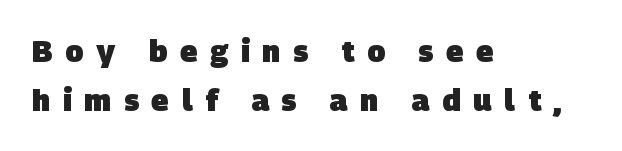
{"serif": "no", "bold": "yes", "weight": "heavy", "width": "normal", "stroke_contrast": "low", "x_height": "large", "monospaced": "no", "underline": "no", "align": "left", "line_spacing": "normal", "line_spacing_ratio": 1.64, "letter_spacing": "wide", "letter_spacing_em": 0.42, "glyph_px": 30}
